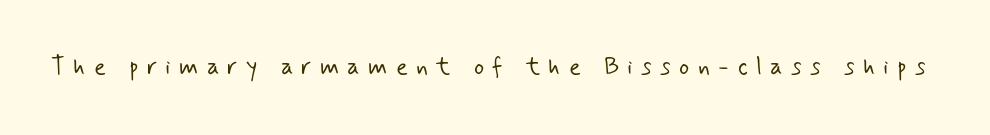
The image shows 24 px text type; set unusually wide letter spacing (+0.35 em), not underlined.
